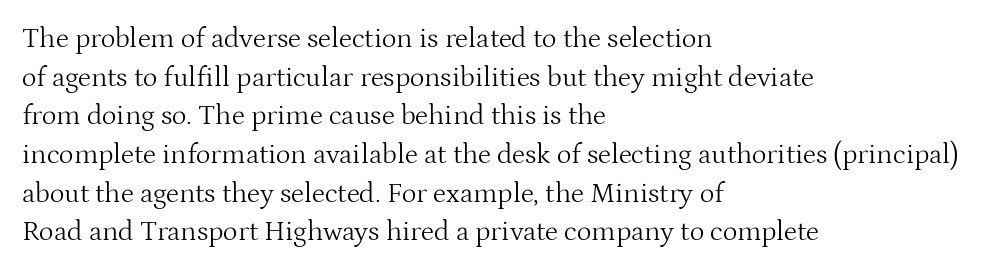
{"serif": "yes", "italic": "no", "bold": "no", "weight": "light", "width": "normal", "stroke_contrast": "medium", "x_height": "medium", "monospaced": "no", "underline": "no", "align": "left", "line_spacing": "normal", "line_spacing_ratio": 1.38, "letter_spacing": "normal", "letter_spacing_em": 0.0, "glyph_px": 28}
